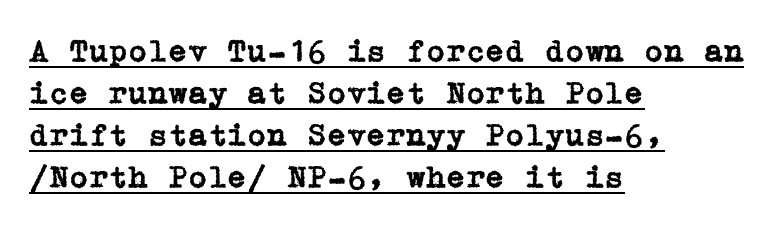
Q: Is the text italic (slanted)? A: No, it is upright.
Q: Is the typeface a serif or a sans-serif typeface? A: Serif.
Q: Is the text underlined? A: Yes.
Q: How is the paragraph aligned? A: Left-aligned.
Q: Is the spacing between letters normal or unusually wide? A: Normal.
Q: Is the spacing between lines tight, normal or loose? A: Normal.
Q: Width (condensed, normal, or wide)? A: Normal.
Q: Stroke contrast? A: Low.
Q: x-height? A: Medium.
